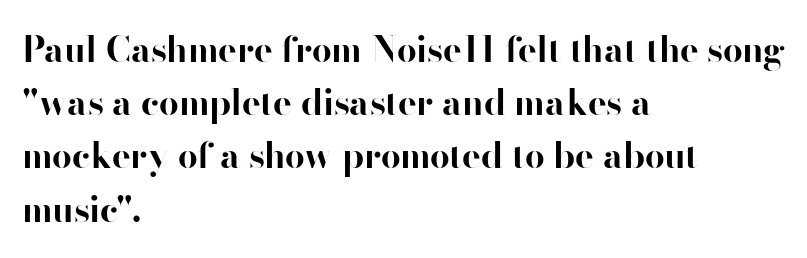
The image shows 35 px bold sans-serif type, upright; set left-aligned, normal line spacing (1.52x), normal letter spacing, not underlined; high stroke contrast and a small x-height.
